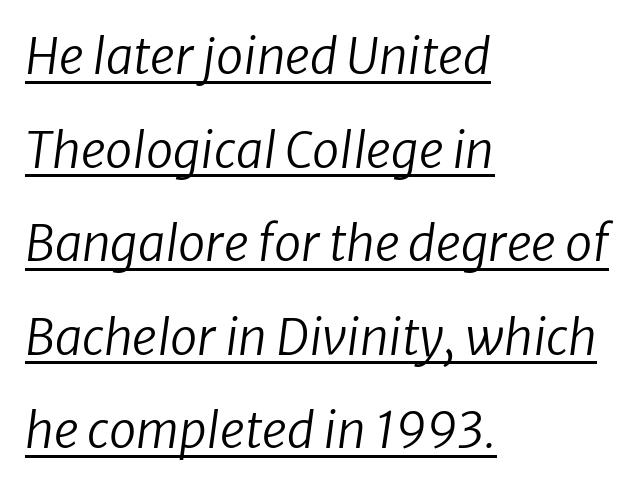
The image shows 49 px regular-weight type, italic (leaning right); set left-aligned, loose line spacing (1.91x), normal letter spacing, underlined; low stroke contrast and a medium x-height.
